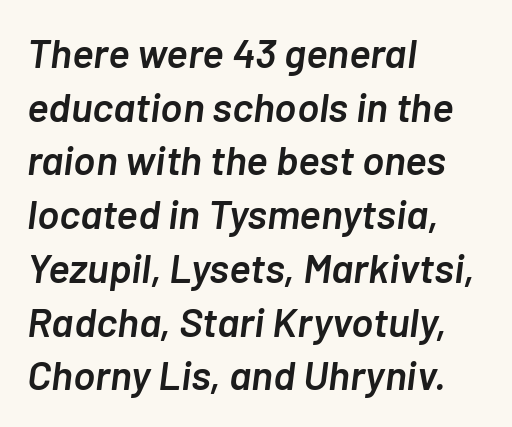
{"italic": "yes", "lean": "right", "slant_degrees": 7, "bold": "semi", "weight": "semibold", "width": "normal", "stroke_contrast": "low", "x_height": "medium", "monospaced": "no", "underline": "no", "align": "left", "line_spacing": "normal", "line_spacing_ratio": 1.31, "letter_spacing": "normal", "letter_spacing_em": 0.0, "glyph_px": 41}
